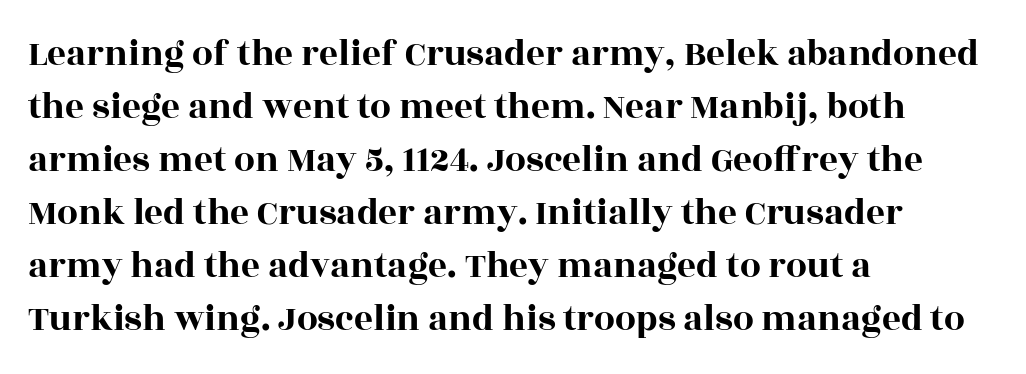
The image shows 37 px wide serif type, upright; set left-aligned, normal line spacing (1.43x), normal letter spacing, not underlined; a large x-height.
